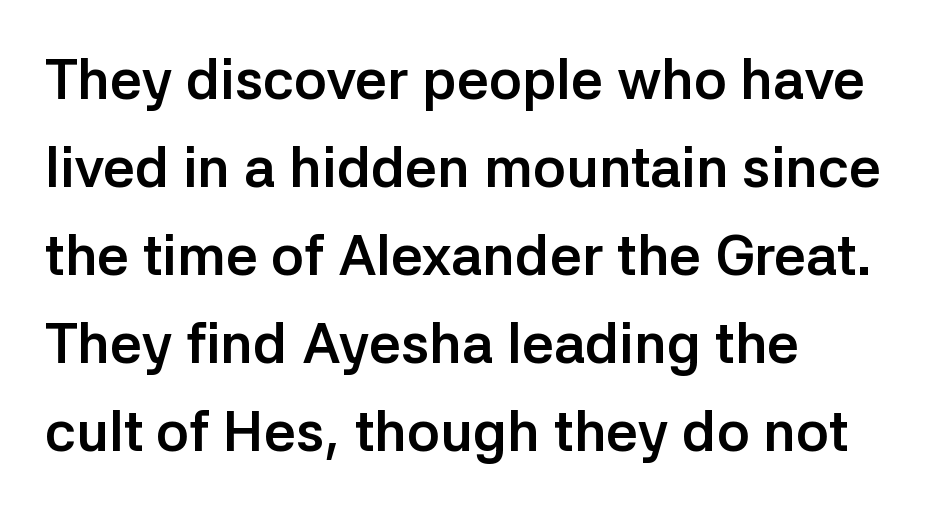
This sample uses a sans-serif face. A typesetter would call this proportional, since set widths differ per character. Heavy, bold letterforms. Line starts are locked; line ends wander.
